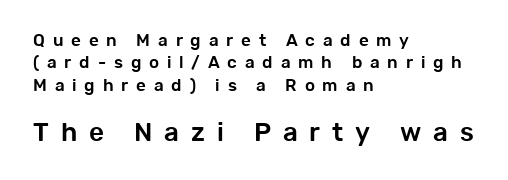
The image shows 26 px text type, upright; set left-aligned, normal line spacing (1.31x), unusually wide letter spacing (+0.46 em), not underlined; the second (bottom) block is 1.53x larger.
